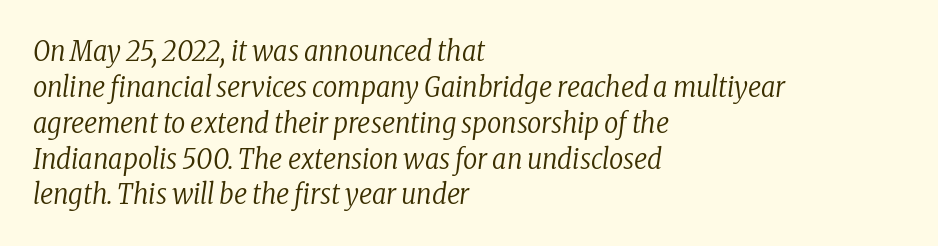
Q: Is the text bold? A: No.
Q: Is the text italic (slanted)? A: Yes, it leans right by about 8 degrees.
Q: Is the typeface a serif or a sans-serif typeface? A: Serif.
Q: Is the text underlined? A: No.
Q: How is the paragraph aligned? A: Left-aligned.
Q: Is the spacing between letters normal or unusually wide? A: Normal.
Q: Is the spacing between lines tight, normal or loose? A: Normal.
Q: Width (condensed, normal, or wide)? A: Condensed.
Q: Stroke contrast? A: Low.
Q: x-height? A: Medium.
Q: Monospaced? A: No.
